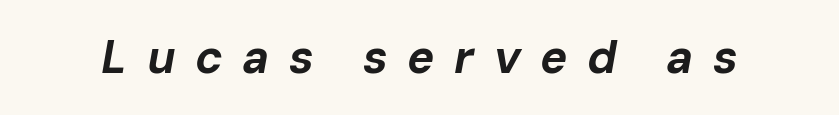
The image shows 46 px bold type, italic (leaning right); set unusually wide letter spacing (+0.42 em), not underlined; low stroke contrast and a medium x-height.
